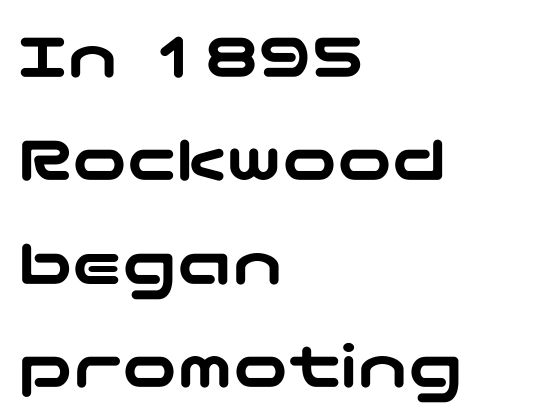
The image shows 68 px wide sans-serif type, upright; set left-aligned, normal line spacing (1.52x), normal letter spacing, not underlined; low stroke contrast and a medium x-height.
